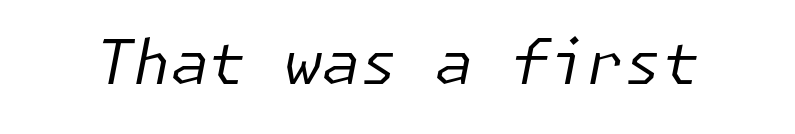
Q: Is the text bold? A: No.
Q: Is the text italic (slanted)? A: Yes, it leans right by about 11 degrees.
Q: Is the text underlined? A: No.
Q: Is the spacing between letters normal or unusually wide? A: Normal.
Q: Width (condensed, normal, or wide)? A: Normal.
Q: Stroke contrast? A: Low.
Q: x-height? A: Medium.
